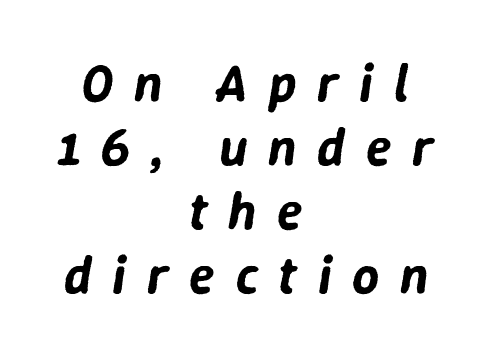
The image shows 53 px text type, italic (leaning right); set centered, line spacing 1.21x, unusually wide letter spacing (+0.39 em), not underlined; low stroke contrast and a medium x-height.
